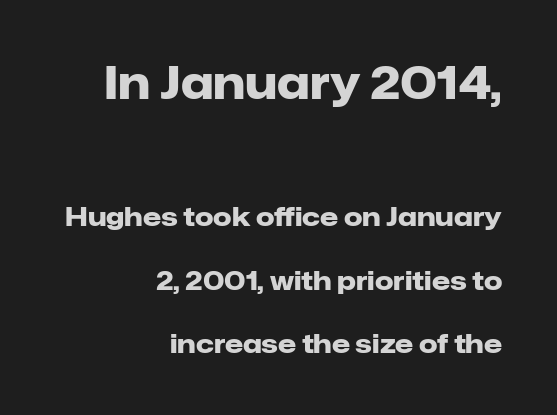
The image shows 45 px heavy sans-serif type, upright; set right-aligned, loose line spacing (2.43x), normal letter spacing, not underlined; the first (top) block is 1.73x larger; low stroke contrast and a medium x-height.
